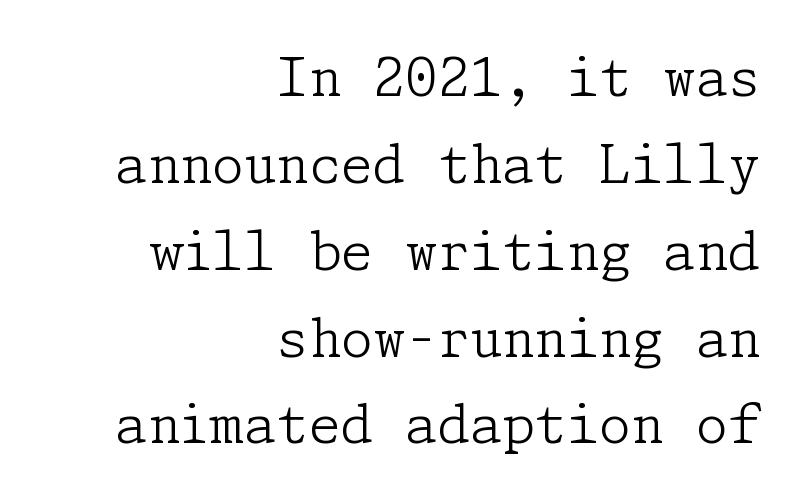
The image shows 52 px light serif type, upright; set right-aligned, normal line spacing (1.67x), normal letter spacing, not underlined; low stroke contrast and a medium x-height.
